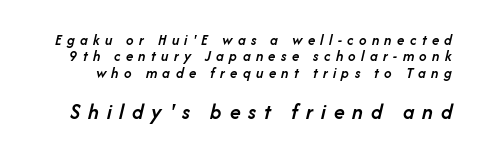
Q: Is the text bold? A: Semi-bold.
Q: Is the text italic (slanted)? A: Yes, it leans right by about 14 degrees.
Q: Is the text underlined? A: No.
Q: Is the spacing between letters normal or unusually wide? A: Unusually wide.
Q: Is the spacing between lines tight, normal or loose? A: Tight.
Q: Which block of text is set in a larger size, the first (top) or the second (bottom)? A: The second (bottom) one.
